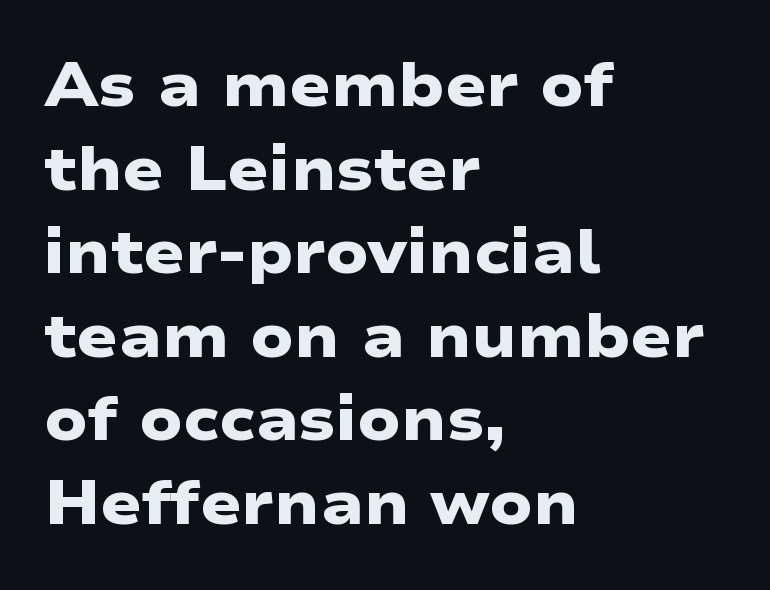
Does the leading feel generous? No, just average. No extra tracking has been applied to these lines. You could not count columns in this text — the font is proportionally spaced. Summary of weight: heavy, a full bold. Reading down the block, your eye returns to a fixed left position each line. The passage shown is not underscored anywhere.
